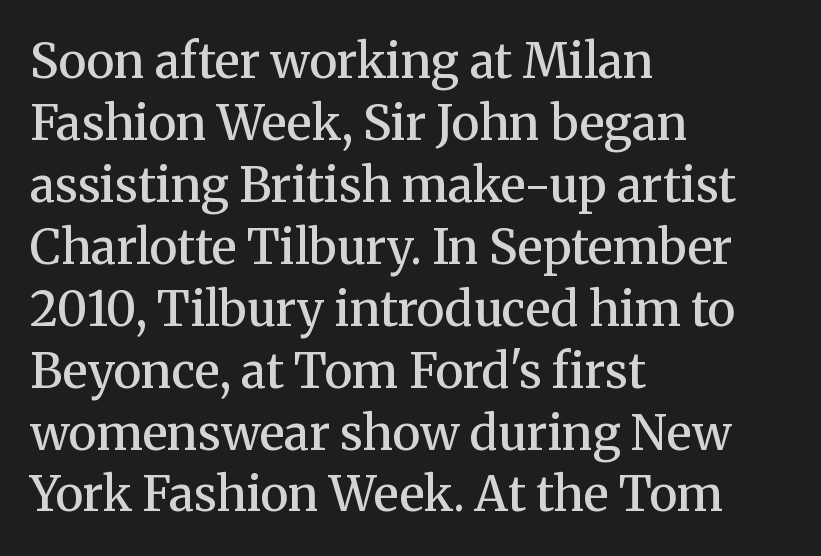
Q: Is the text bold? A: Semi-bold.
Q: Is the text italic (slanted)? A: No, it is upright.
Q: Is the typeface a serif or a sans-serif typeface? A: Serif.
Q: Is the text underlined? A: No.
Q: How is the paragraph aligned? A: Left-aligned.
Q: Is the spacing between letters normal or unusually wide? A: Normal.
Q: Is the spacing between lines tight, normal or loose? A: Normal.
Q: Width (condensed, normal, or wide)? A: Normal.
Q: Stroke contrast? A: Medium.
Q: x-height? A: Medium.
Q: Monospaced? A: No.
